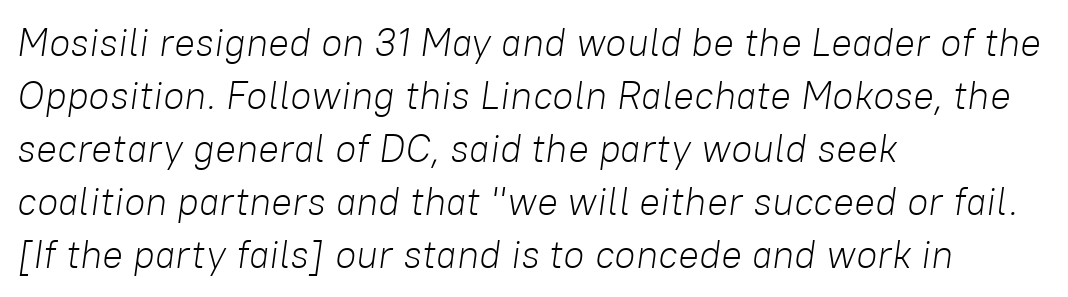
The image shows 39 px light type, italic (leaning right); set left-aligned, normal line spacing (1.36x), normal letter spacing, not underlined; low stroke contrast and a medium x-height.
